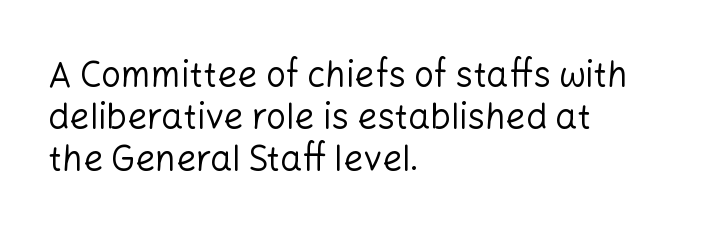
{"serif": "no", "italic": "no", "bold": "no", "weight": "regular", "width": "normal", "stroke_contrast": "low", "x_height": "medium", "monospaced": "no", "underline": "no", "align": "left", "line_spacing_ratio": 1.2, "letter_spacing": "normal", "letter_spacing_em": 0.0, "glyph_px": 35}
